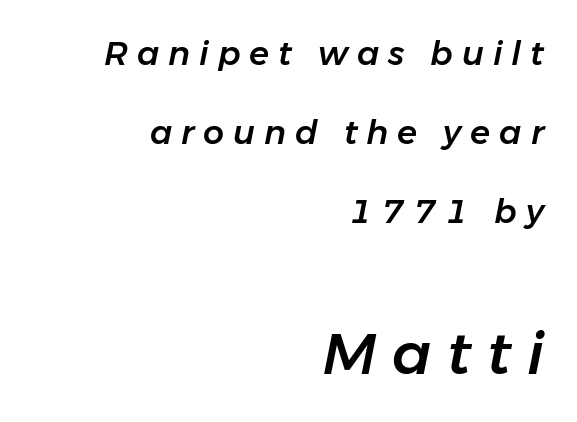
Q: Is the text italic (slanted)? A: Yes, it leans right by about 11 degrees.
Q: Is the text underlined? A: No.
Q: How is the paragraph aligned? A: Right-aligned.
Q: Is the spacing between letters normal or unusually wide? A: Unusually wide.
Q: Is the spacing between lines tight, normal or loose? A: Loose.
Q: Which block of text is set in a larger size, the first (top) or the second (bottom)? A: The second (bottom) one.
Q: Width (condensed, normal, or wide)? A: Normal.
Q: Stroke contrast? A: Low.
Q: x-height? A: Medium.
Q: Monospaced? A: No.
